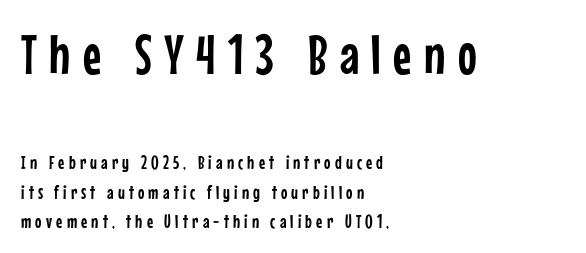
The first block has been scaled up relative to the second. Think of a printed novel: that variable character pitch is what you see here. The type sits square on the baseline with zero lean. Each word looks stretched out because of the extra space between its letters. Glance below the letters and you will spot only blank space.
